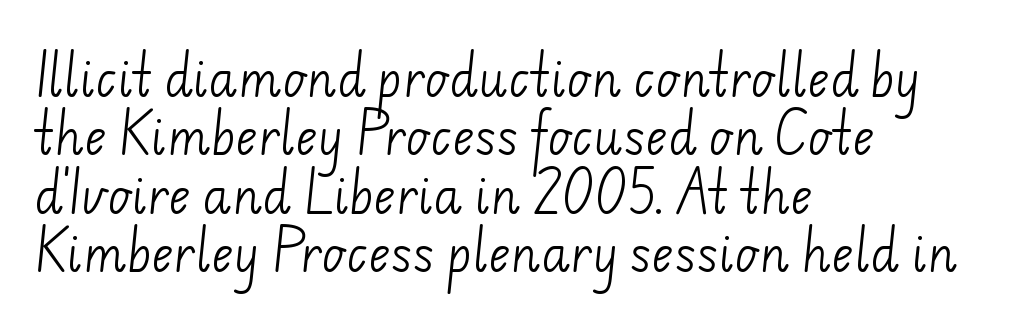
The image shows 47 px light sans-serif type; set left-aligned, line spacing 1.24x, normal letter spacing, not underlined; low stroke contrast and a small x-height.
